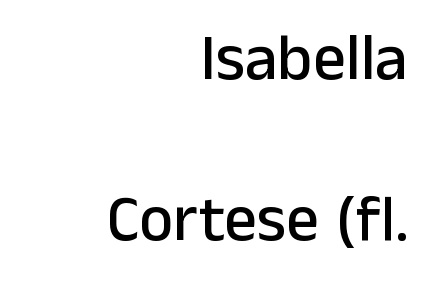
Q: Is the text italic (slanted)? A: No, it is upright.
Q: Is the typeface a serif or a sans-serif typeface? A: Sans-serif.
Q: Is the text underlined? A: No.
Q: How is the paragraph aligned? A: Right-aligned.
Q: Is the spacing between letters normal or unusually wide? A: Normal.
Q: Is the spacing between lines tight, normal or loose? A: Loose.
Q: Width (condensed, normal, or wide)? A: Normal.
Q: Stroke contrast? A: Low.
Q: x-height? A: Medium.
Q: Monospaced? A: No.
